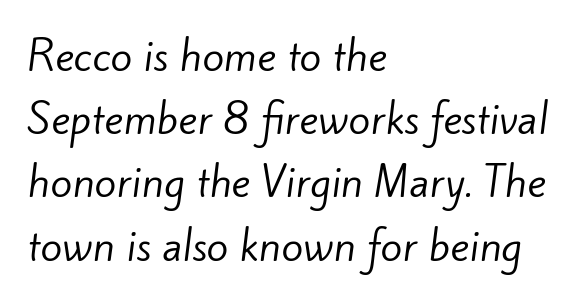
Q: Is the text bold? A: No.
Q: Is the typeface a serif or a sans-serif typeface? A: Sans-serif.
Q: Is the text underlined? A: No.
Q: How is the paragraph aligned? A: Left-aligned.
Q: Is the spacing between letters normal or unusually wide? A: Normal.
Q: Is the spacing between lines tight, normal or loose? A: Normal.
Q: Width (condensed, normal, or wide)? A: Normal.
Q: Stroke contrast? A: Low.
Q: x-height? A: Small.
Q: Monospaced? A: No.
